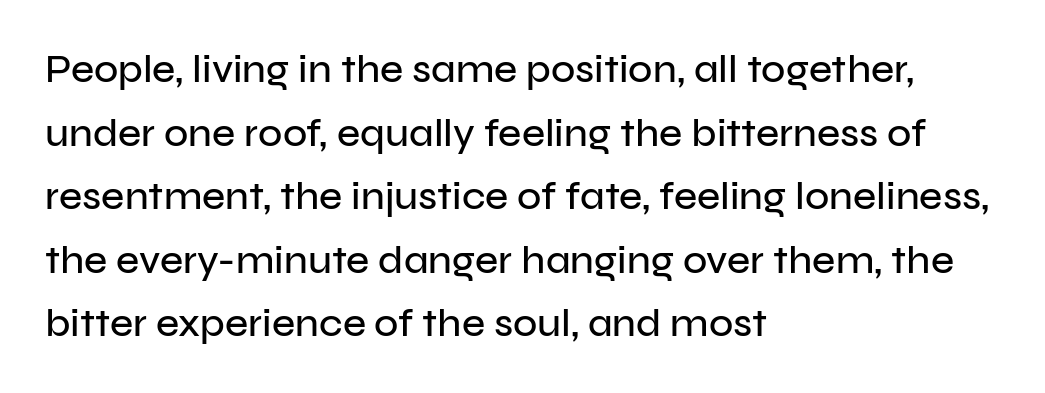
The letters advance in unequal steps, a hallmark of proportional type. There is no visible air inserted between adjacent glyphs. The passage is arranged the way most books set body copy — flush left. Italic? Not at all — the glyphs are vertical. The area under the type is left untouched.
